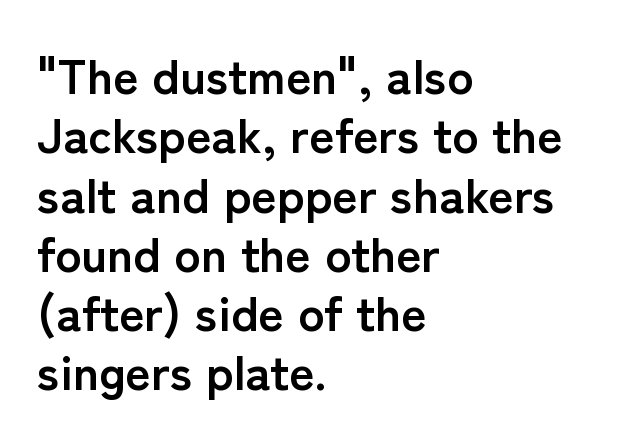
The image shows 49 px semibold sans-serif type, upright; set left-aligned, line spacing 1.21x, normal letter spacing, not underlined; low stroke contrast and a medium x-height.
